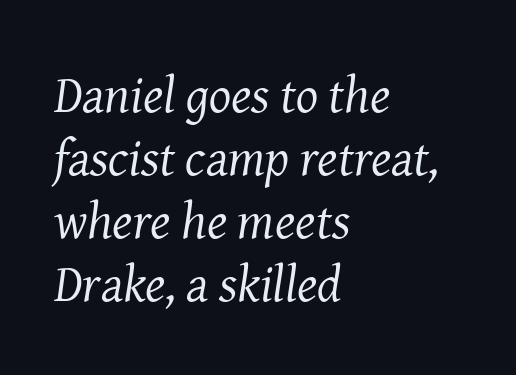
Q: Is the text bold? A: No.
Q: Is the text italic (slanted)? A: Yes, it leans right by about 8 degrees.
Q: Is the typeface a serif or a sans-serif typeface? A: Serif.
Q: Is the text underlined? A: No.
Q: How is the paragraph aligned? A: Left-aligned.
Q: Is the spacing between letters normal or unusually wide? A: Normal.
Q: Width (condensed, normal, or wide)? A: Normal.
Q: Stroke contrast? A: Medium.
Q: x-height? A: Medium.
Q: Monospaced? A: No.
